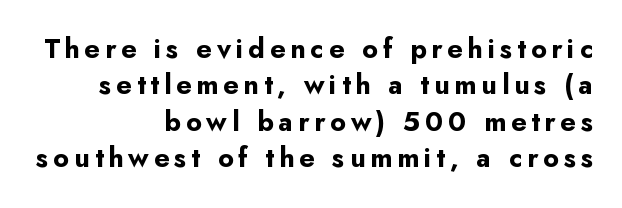
Each row of text sits above clean, open space. Strokes here are thick enough to call this a true bold. Interline gaps are of average width in this sample. Nope, not italic — everything's standing straight.
